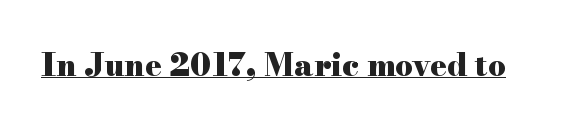
Has an underline been added? It has. This is serif lettering, the kind often seen in printed books. Its strokes are broad and dark, the hallmark of bold type. Character widths vary here, with narrow letters taking less room than wide ones. Is the letter spacing exaggerated? No — it looks like the ordinary default. In terms of posture, this sample is upright.
